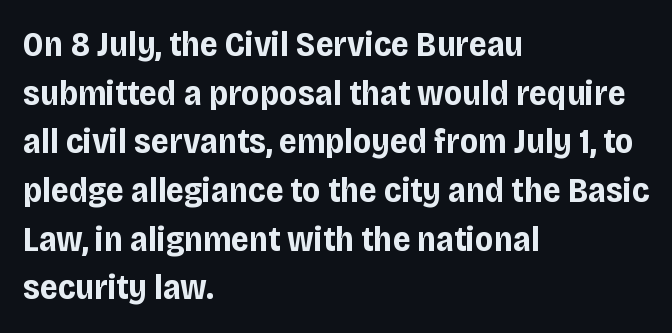
Q: Is the text bold? A: Yes.
Q: Is the text italic (slanted)? A: No, it is upright.
Q: Is the typeface a serif or a sans-serif typeface? A: Sans-serif.
Q: Is the text underlined? A: No.
Q: How is the paragraph aligned? A: Left-aligned.
Q: Is the spacing between letters normal or unusually wide? A: Normal.
Q: Is the spacing between lines tight, normal or loose? A: Normal.
Q: Width (condensed, normal, or wide)? A: Normal.
Q: Stroke contrast? A: Low.
Q: x-height? A: Large.
Q: Monospaced? A: No.
